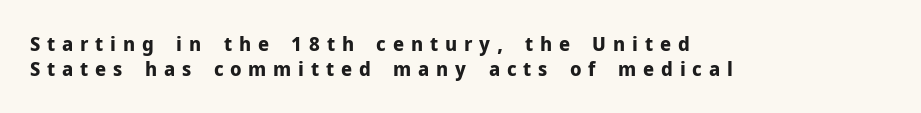
The image shows 20 px bold type, upright; set left-aligned, normal line spacing (1.27x), unusually wide letter spacing (+0.34 em), not underlined.
